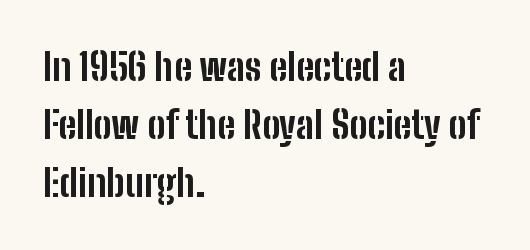
Note: no serifs on the glyphs. The passage shown is emphatically bold. A normal amount of white space separates one row of letters from the next. The letters sit at their default tracking, neither squeezed nor spread. Proportional: the letters do not fall into vertical columns. The words here are not underlined.
